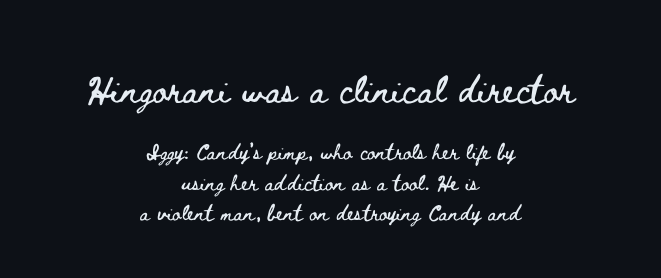
Q: Is the text italic (slanted)? A: Yes.
Q: Is the text underlined? A: No.
Q: How is the paragraph aligned? A: Centered.
Q: Is the spacing between letters normal or unusually wide? A: Normal.
Q: Is the spacing between lines tight, normal or loose? A: Normal.
Q: Which block of text is set in a larger size, the first (top) or the second (bottom)? A: The first (top) one.
Q: Width (condensed, normal, or wide)? A: Wide.
Q: Stroke contrast? A: Low.
Q: x-height? A: Small.
Q: Monospaced? A: No.
